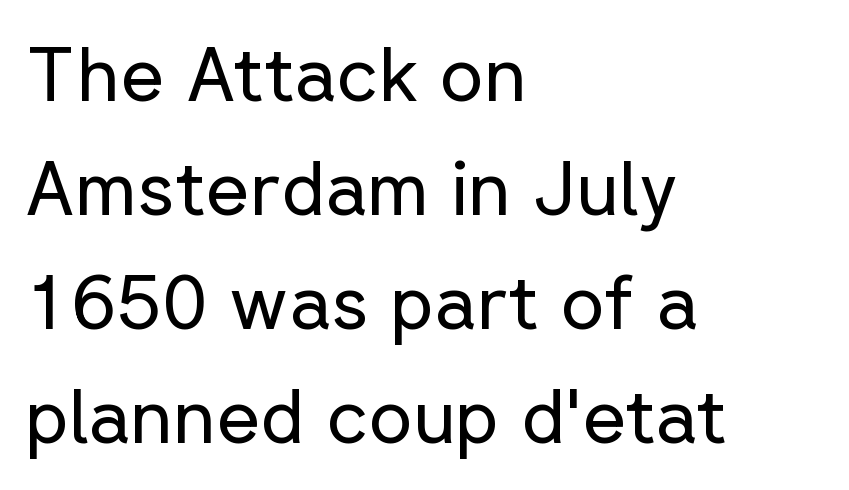
{"serif": "no", "italic": "no", "bold": "no", "weight": "regular", "width": "normal", "stroke_contrast": "low", "x_height": "medium", "monospaced": "no", "underline": "no", "align": "left", "line_spacing": "normal", "line_spacing_ratio": 1.5, "letter_spacing": "normal", "letter_spacing_em": 0.0, "glyph_px": 76}
